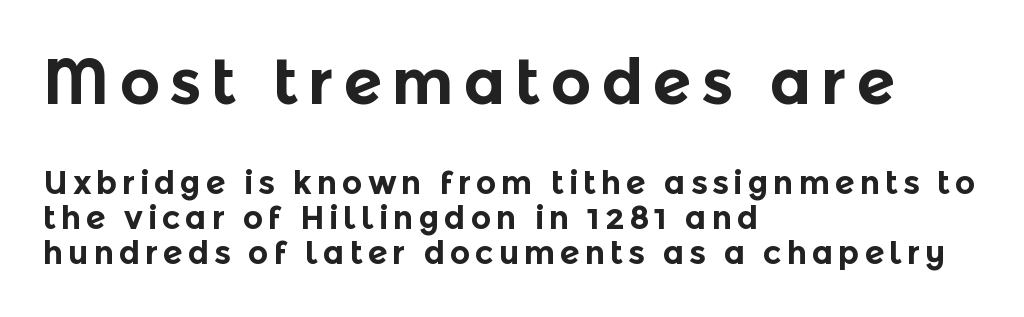
The image shows 63 px bold sans-serif type, upright; set left-aligned, tight line spacing (1.1x), not underlined; the first (top) block is 1.97x larger; a medium x-height.
